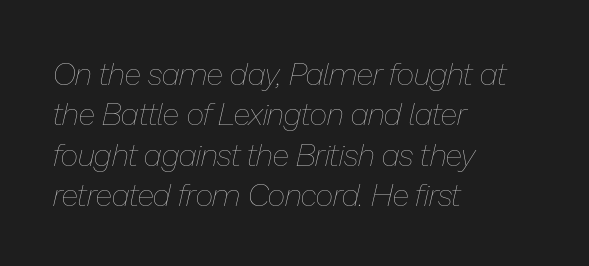
{"italic": "yes", "lean": "right", "slant_degrees": 13, "bold": "no", "weight": "thin", "width": "normal", "stroke_contrast": "low", "x_height": "medium", "monospaced": "no", "underline": "no", "align": "left", "line_spacing": "normal", "line_spacing_ratio": 1.3, "letter_spacing": "normal", "letter_spacing_em": 0.0, "glyph_px": 31}
